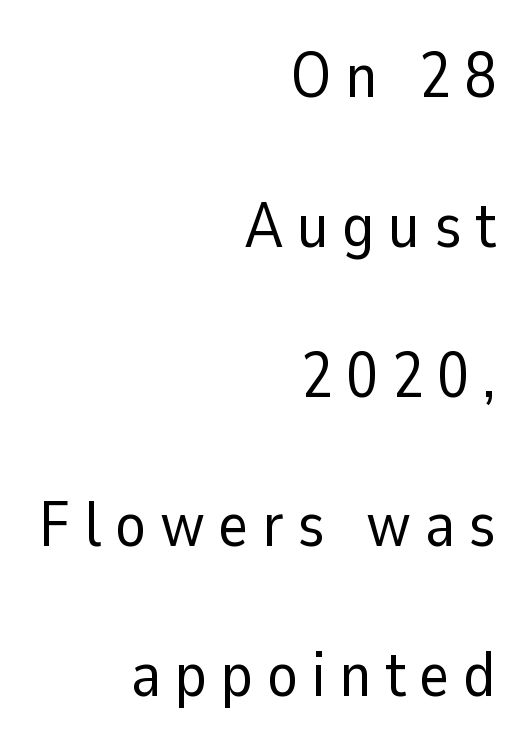
The passage shown stacks its lines with a broad gap. Think standard paragraph weight, or any step lighter than that. No italicization has been applied; the sample stays upright. You could only call the tracking loose — the letters float apart. This is sans-serif lettering, the kind often seen on screens and signage. This sample has the flowing, uneven cadence of proportional lettering.
